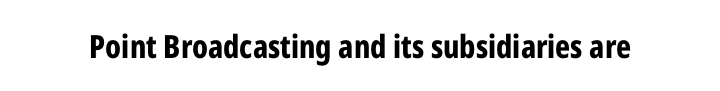
The image shows 32 px bold, condensed sans-serif type, upright; set normal letter spacing, not underlined; low stroke contrast and a medium x-height.
